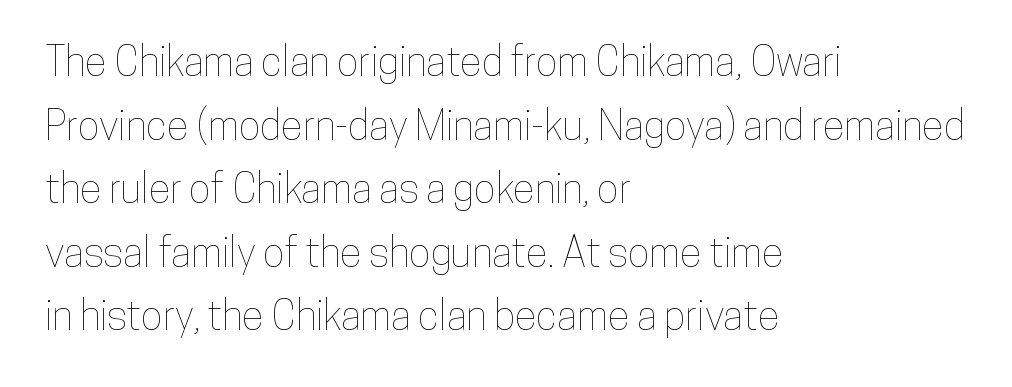
The image shows 41 px condensed type, upright; set left-aligned, normal line spacing (1.55x), normal letter spacing, not underlined; low stroke contrast and a medium x-height.
